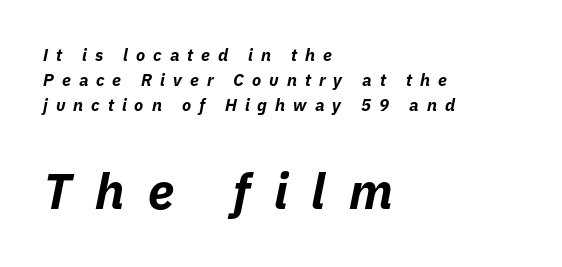
{"italic": "yes", "lean": "right", "slant_degrees": 11, "bold": "yes", "weight": "bold", "width": "normal", "stroke_contrast": "low", "x_height": "medium", "monospaced": "no", "underline": "no", "align": "left", "line_spacing": "normal", "line_spacing_ratio": 1.46, "letter_spacing": "wide", "letter_spacing_em": 0.47, "larger_block": "second", "size_ratio": 2.94, "glyph_px": 50}
